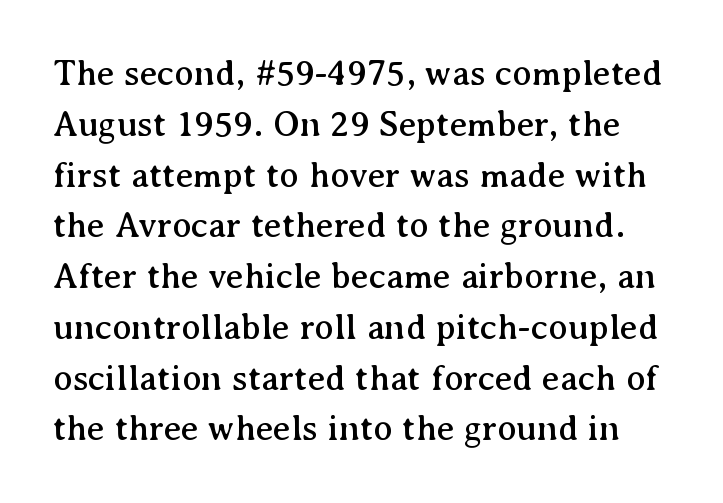
The image shows 36 px serif type, upright; set normal line spacing (1.41x), normal letter spacing, not underlined; medium stroke contrast and a medium x-height.
